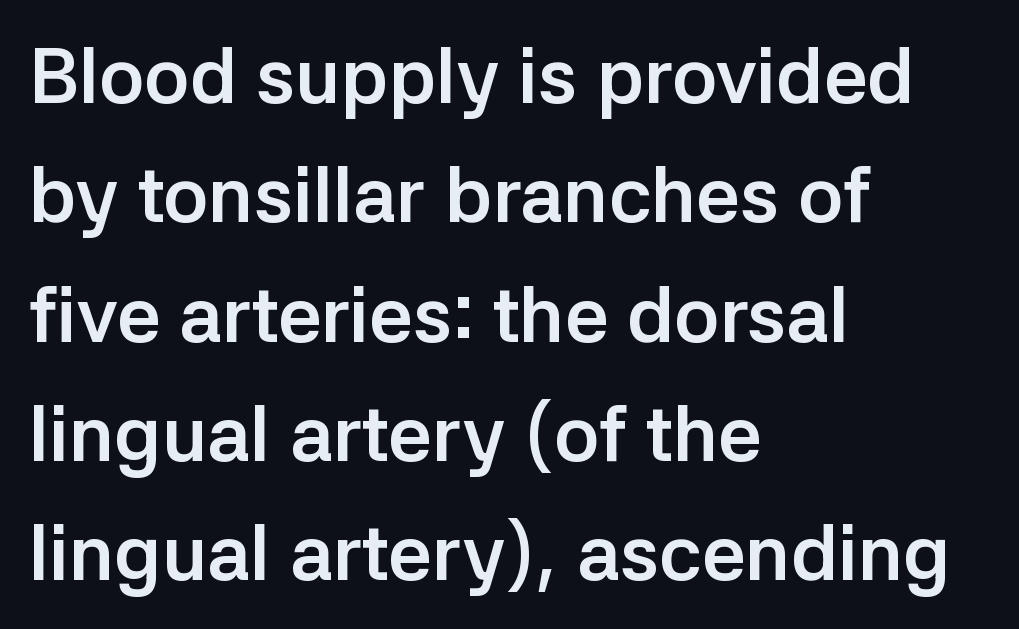
Grotesque or geometric, the face here clearly has no serifs. Is this a fixed-width face? No — the glyphs have proportional, varying widths. No extra tracking has been applied to these lines. Its strokes are broad and dark, the hallmark of bold type. These lines sit exactly where default settings would place them. Words float on clear page, feet unadorned.
